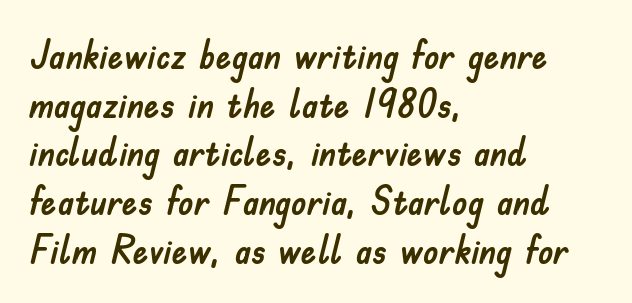
This rendering employs a face without finishing strokes, i.e., a sans-serif. Which margin do the lines hug? The left one — the right edge is uneven. Do the characters align in a grid? No, the font is proportional.
